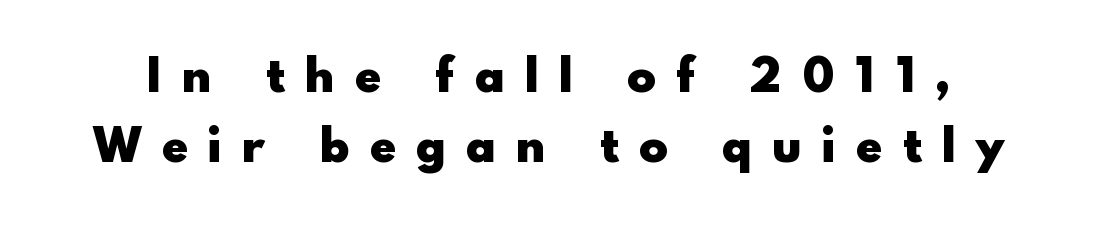
{"serif": "no", "italic": "no", "bold": "yes", "weight": "heavy", "width": "normal", "x_height": "small", "monospaced": "no", "underline": "no", "line_spacing": "normal", "line_spacing_ratio": 1.5, "letter_spacing": "wide", "letter_spacing_em": 0.45, "glyph_px": 47}
